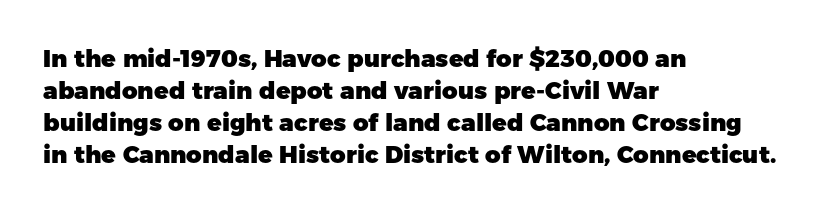
{"italic": "no", "bold": "yes", "underline": "no", "align": "left", "line_spacing": "normal", "line_spacing_ratio": 1.33, "letter_spacing": "normal", "letter_spacing_em": 0.0, "glyph_px": 24}
